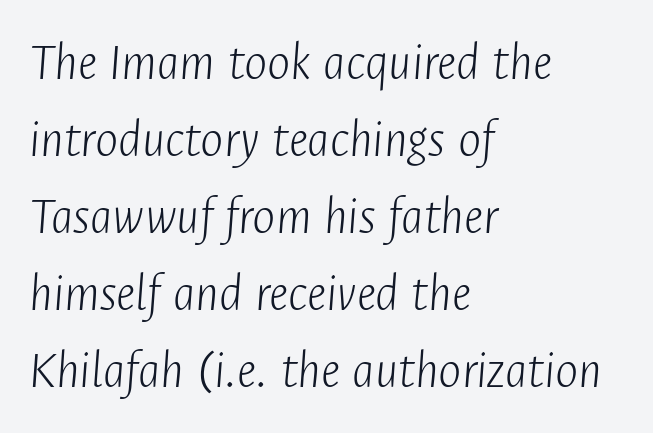
Q: Is the text bold? A: No.
Q: Is the text italic (slanted)? A: Yes, it leans right by about 4 degrees.
Q: Is the text underlined? A: No.
Q: How is the paragraph aligned? A: Left-aligned.
Q: Is the spacing between letters normal or unusually wide? A: Normal.
Q: Is the spacing between lines tight, normal or loose? A: Normal.
Q: Width (condensed, normal, or wide)? A: Condensed.
Q: Stroke contrast? A: Low.
Q: x-height? A: Medium.
Q: Monospaced? A: No.
